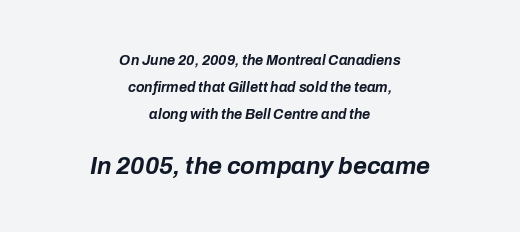
Q: Is the text bold? A: Yes.
Q: Is the text italic (slanted)? A: Yes, it leans right by about 10 degrees.
Q: Is the text underlined? A: No.
Q: How is the paragraph aligned? A: Centered.
Q: Is the spacing between letters normal or unusually wide? A: Normal.
Q: Is the spacing between lines tight, normal or loose? A: Loose.
Q: Which block of text is set in a larger size, the first (top) or the second (bottom)? A: The second (bottom) one.
